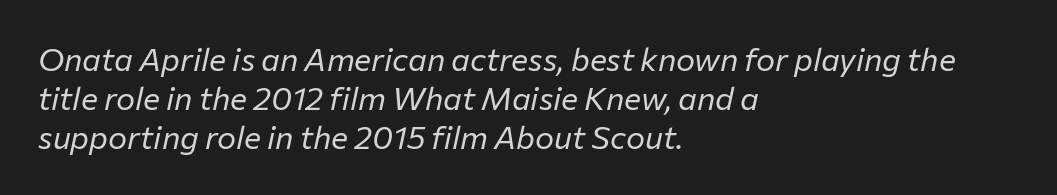
The image shows 32 px regular-weight type, italic (leaning right); set left-aligned, line spacing 1.22x, normal letter spacing, not underlined; low stroke contrast and a medium x-height.
